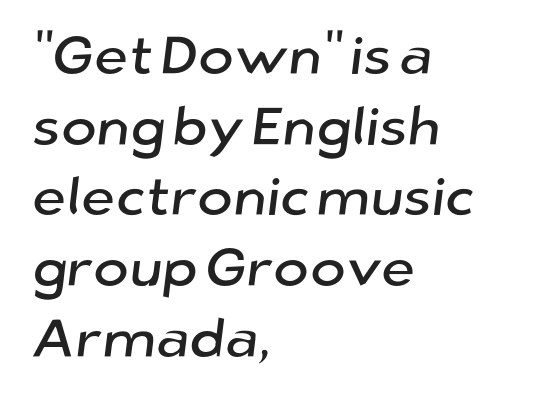
{"serif": "no", "width": "normal", "stroke_contrast": "low", "x_height": "medium", "monospaced": "no", "underline": "no", "align": "left", "line_spacing": "normal", "line_spacing_ratio": 1.31, "letter_spacing": "normal", "letter_spacing_em": 0.0, "glyph_px": 54}
